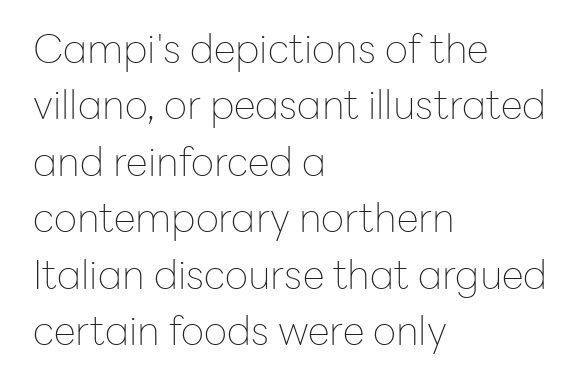
Standard letterfit; no display-style spreading of the glyphs. Type without underlining. The rendering uses natural spacing where letterforms have individual widths. The glyphs in this specimen are sans serif. The font's upright variant was chosen for this text. Students, observe: this is what conventionally led text looks like.
